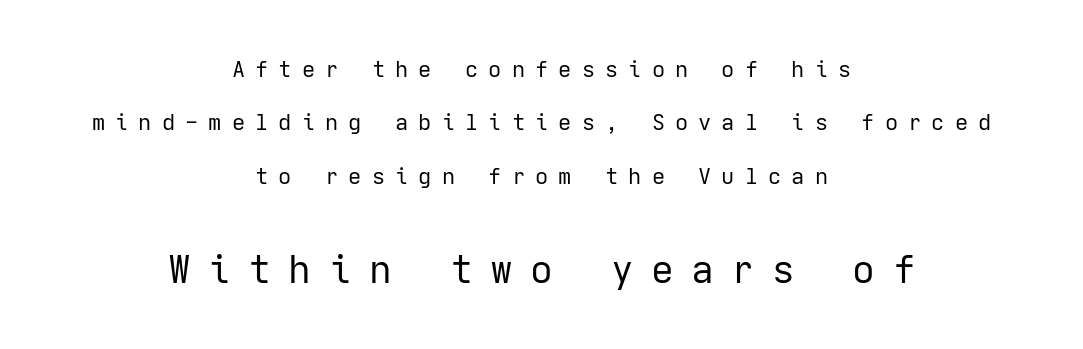
The designer gave the closing block more size than the opening block. The designer dialed line spacing up above the default. A light-to-regular cut is what we see here. Posture: straight, roman, zero tilt.
